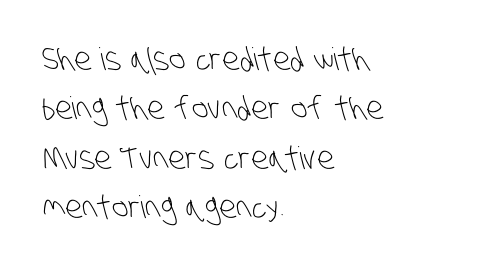
The tracking reads as untouched default to a designer's eye. The glyphs are unaccompanied by any horizontal stroke below them. The typesetter chose a ragged-right arrangement here. A light-to-regular cut is what we see here. Examine the stroke ends and you'll find no serifs.
